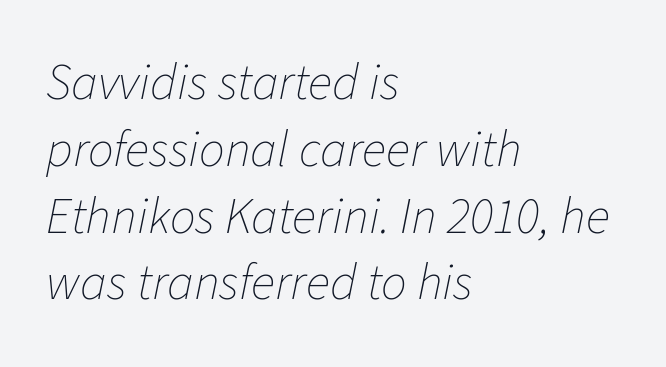
Looks like regular typesetting: each glyph gets only the width it needs. Only glyphs here, with clear space below each row. Observe the ordinary spacing: letters are neighbours, not strangers. This sample is left-justified, so line endings fall wherever the words run out. A light-to-regular cut is what we see here.
